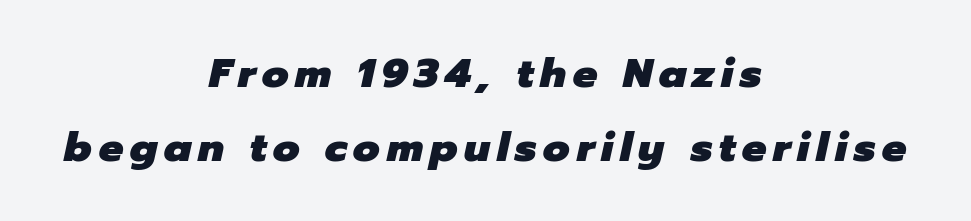
Q: Is the text bold? A: Yes.
Q: Is the text italic (slanted)? A: Yes, it leans right by about 12 degrees.
Q: Is the text underlined? A: No.
Q: How is the paragraph aligned? A: Centered.
Q: Width (condensed, normal, or wide)? A: Normal.
Q: Stroke contrast? A: Low.
Q: x-height? A: Medium.
Q: Monospaced? A: No.
